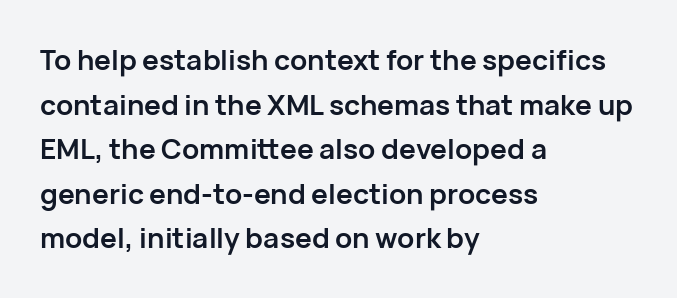
Q: Is the text bold? A: Yes.
Q: Is the text italic (slanted)? A: No, it is upright.
Q: Is the typeface a serif or a sans-serif typeface? A: Sans-serif.
Q: Is the text underlined? A: No.
Q: How is the paragraph aligned? A: Left-aligned.
Q: Is the spacing between letters normal or unusually wide? A: Normal.
Q: Is the spacing between lines tight, normal or loose? A: Normal.
Q: Width (condensed, normal, or wide)? A: Normal.
Q: Stroke contrast? A: Low.
Q: x-height? A: Medium.
Q: Monospaced? A: No.
